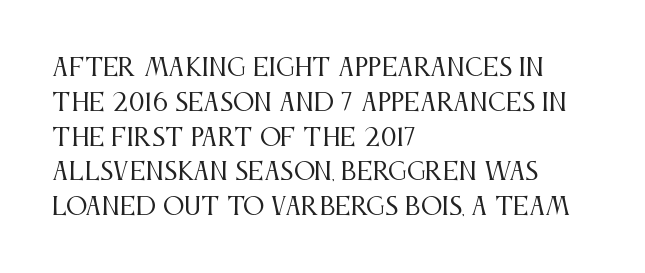
Q: Is the text bold? A: No.
Q: Is the text italic (slanted)? A: No, it is upright.
Q: Is the text underlined? A: No.
Q: How is the paragraph aligned? A: Left-aligned.
Q: Is the spacing between letters normal or unusually wide? A: Normal.
Q: Is the spacing between lines tight, normal or loose? A: Normal.
